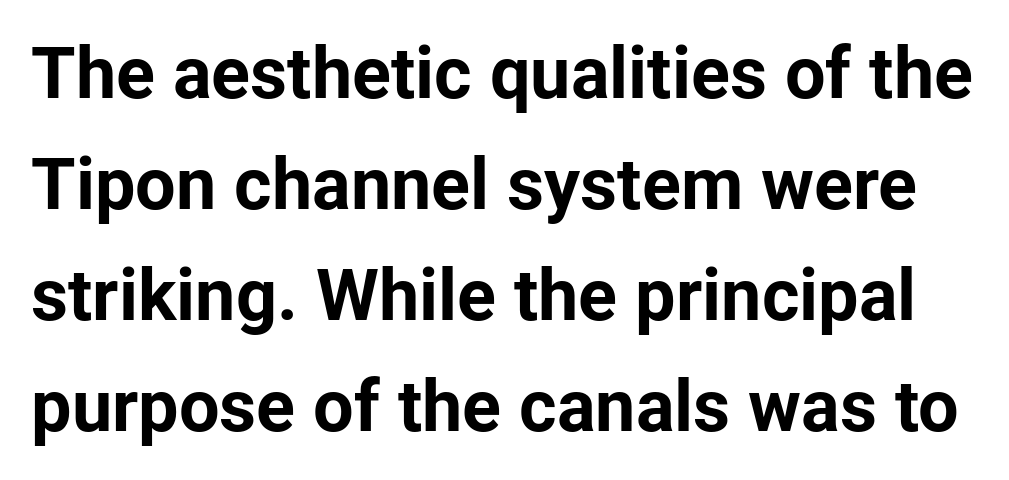
The image shows 72 px bold sans-serif type, upright; set normal line spacing (1.54x), normal letter spacing, not underlined; low stroke contrast and a medium x-height.
